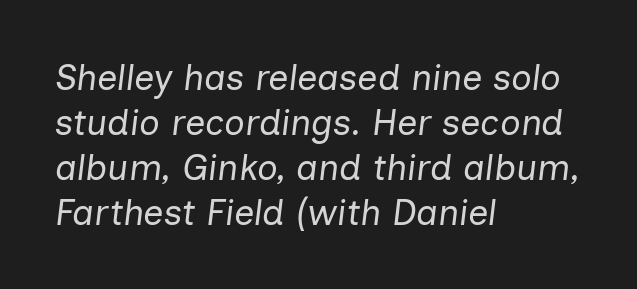
{"italic": "yes", "lean": "right", "slant_degrees": 7, "bold": "no", "weight": "regular", "width": "normal", "stroke_contrast": "low", "x_height": "medium", "monospaced": "no", "underline": "no", "align": "left", "line_spacing": "normal", "line_spacing_ratio": 1.25, "letter_spacing": "normal", "letter_spacing_em": 0.0, "glyph_px": 36}
